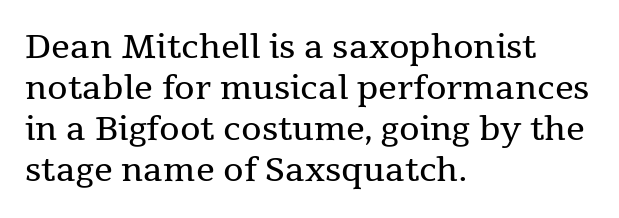
Q: Is the text bold? A: No.
Q: Is the text italic (slanted)? A: No, it is upright.
Q: Is the typeface a serif or a sans-serif typeface? A: Serif.
Q: Is the text underlined? A: No.
Q: How is the paragraph aligned? A: Left-aligned.
Q: Is the spacing between letters normal or unusually wide? A: Normal.
Q: Width (condensed, normal, or wide)? A: Normal.
Q: Stroke contrast? A: Medium.
Q: x-height? A: Medium.
Q: Monospaced? A: No.
